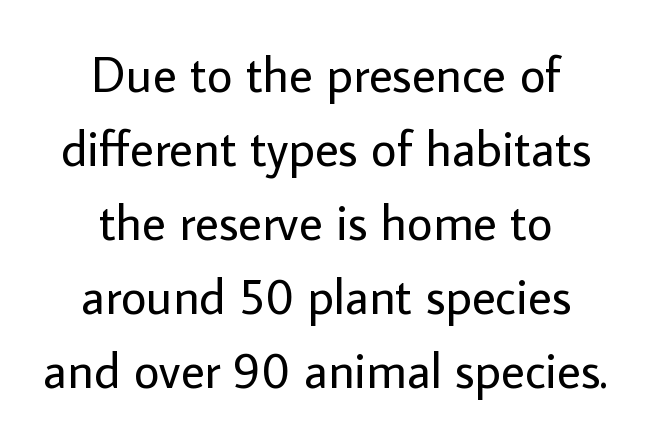
{"serif": "no", "italic": "no", "bold": "no", "weight": "regular", "width": "normal", "stroke_contrast": "low", "x_height": "medium", "monospaced": "no", "underline": "no", "align": "center", "line_spacing": "normal", "line_spacing_ratio": 1.48, "letter_spacing": "normal", "letter_spacing_em": 0.0, "glyph_px": 50}
